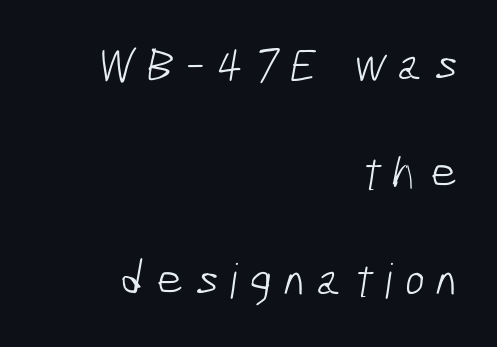
{"serif": "no", "bold": "no", "weight": "light", "width": "condensed", "stroke_contrast": "low", "x_height": "medium", "monospaced": "no", "underline": "no", "align": "right", "line_spacing": "loose", "line_spacing_ratio": 2.24, "letter_spacing": "wide", "letter_spacing_em": 0.24, "glyph_px": 48}
